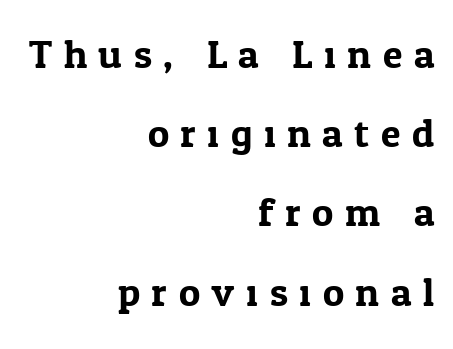
Q: Is the text italic (slanted)? A: No, it is upright.
Q: Is the typeface a serif or a sans-serif typeface? A: Serif.
Q: Is the text underlined? A: No.
Q: How is the paragraph aligned? A: Right-aligned.
Q: Is the spacing between letters normal or unusually wide? A: Unusually wide.
Q: Is the spacing between lines tight, normal or loose? A: Loose.
Q: Width (condensed, normal, or wide)? A: Normal.
Q: Stroke contrast? A: Low.
Q: x-height? A: Medium.
Q: Monospaced? A: No.
